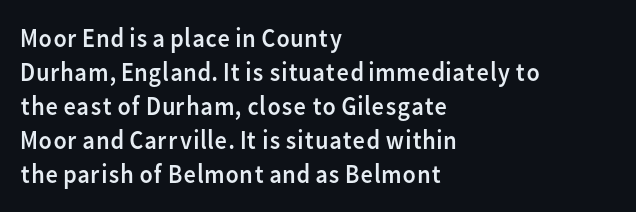
Vertically, the passage feels balanced, rows spaced as you'd expect. The strip under each line holds only bare page. Weight: in the light-to-regular range. Glyph-to-glyph distance matches everyday printed text.
